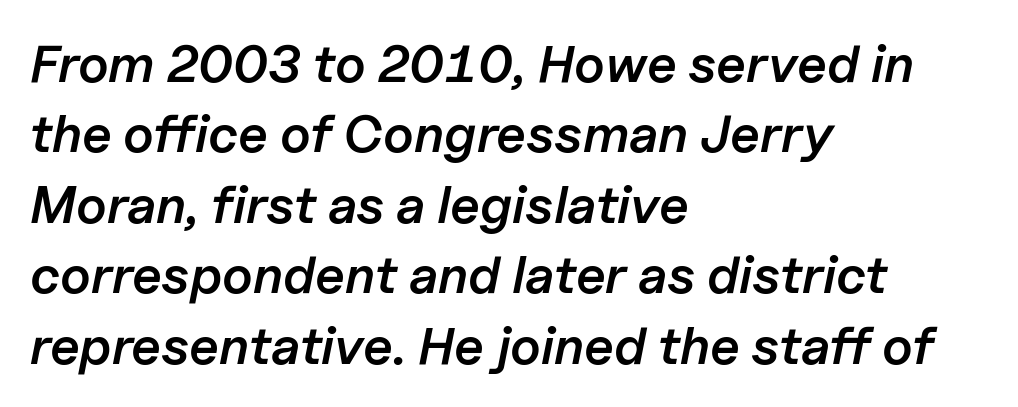
{"italic": "yes", "lean": "right", "slant_degrees": 11, "bold": "semi", "weight": "semibold", "width": "normal", "stroke_contrast": "low", "x_height": "medium", "monospaced": "no", "underline": "no", "align": "left", "line_spacing": "normal", "line_spacing_ratio": 1.33, "letter_spacing": "normal", "letter_spacing_em": 0.0, "glyph_px": 53}
